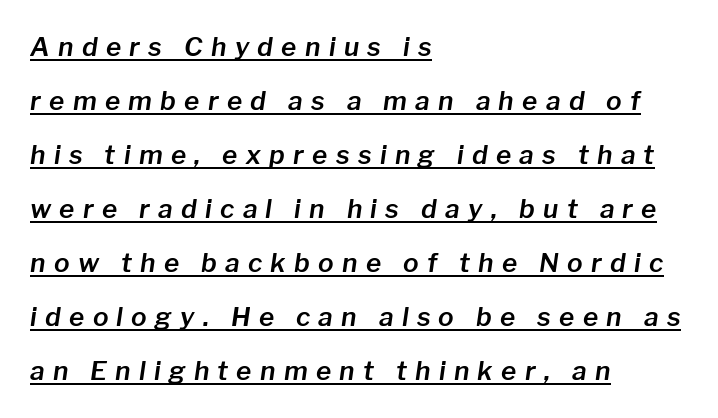
Q: Is the text italic (slanted)? A: Yes, it leans right by about 8 degrees.
Q: Is the text underlined? A: Yes.
Q: How is the paragraph aligned? A: Left-aligned.
Q: Is the spacing between letters normal or unusually wide? A: Unusually wide.
Q: Is the spacing between lines tight, normal or loose? A: Loose.
